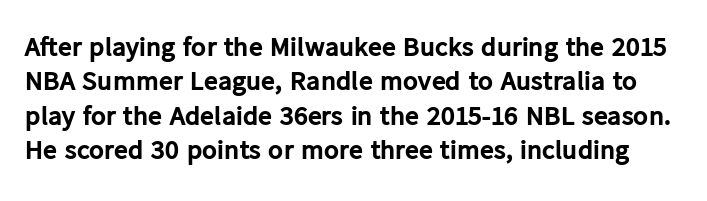
This sample uses a sans-serif face. Designer's note — italics off, roman on. Nothing unusual about the tracking: characters are spaced as the font intends. The space directly below the letters is spotless.
